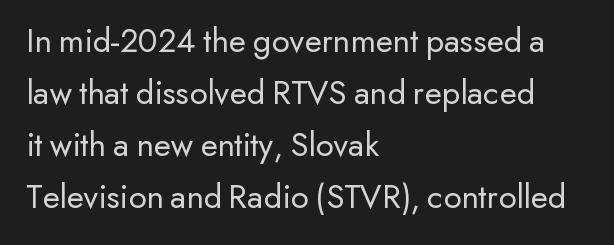
The image shows 35 px regular-weight sans-serif type, upright; set left-aligned, normal line spacing (1.49x), normal letter spacing, not underlined; low stroke contrast and a small x-height.
